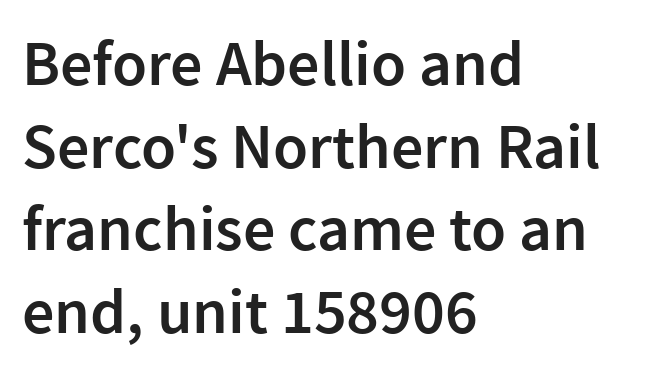
{"serif": "no", "italic": "no", "bold": "semi", "weight": "semibold", "width": "normal", "x_height": "medium", "monospaced": "no", "underline": "no", "align": "left", "line_spacing": "normal", "line_spacing_ratio": 1.29, "letter_spacing": "normal", "letter_spacing_em": 0.0, "glyph_px": 64}
